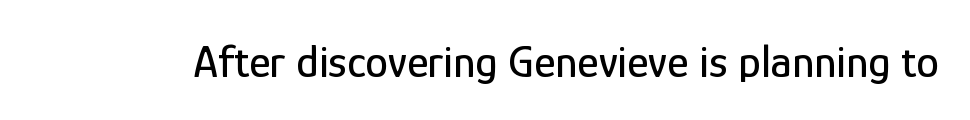
Underlining? Definitely not there. Each word holds together tightly as a unit, with standard inter-letter gaps. Spacing verdict: proportional, widths tailored to each character. The typography opts for an upright posture over an oblique one. Typographically, this falls in the sans-serif category.
